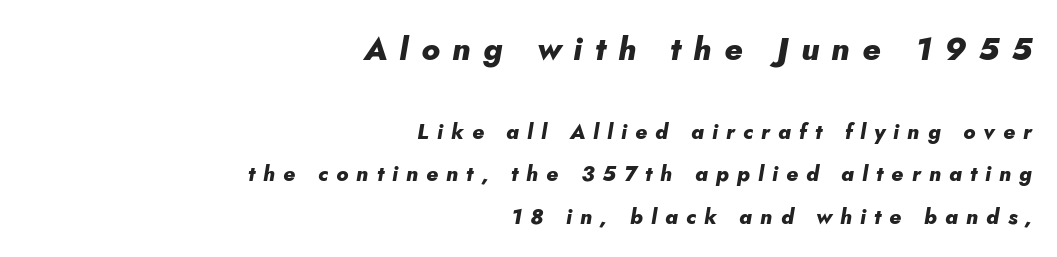
Nobody drew a line under any word here. A dark, heavy texture on the line: the type is bold. The compositor pushed each line to the right boundary. The line texture is sparse and dotted thanks to wide tracking. A typesetter would call this proportional, since set widths differ per character. The designer gave the opening block more size than the closing block.
